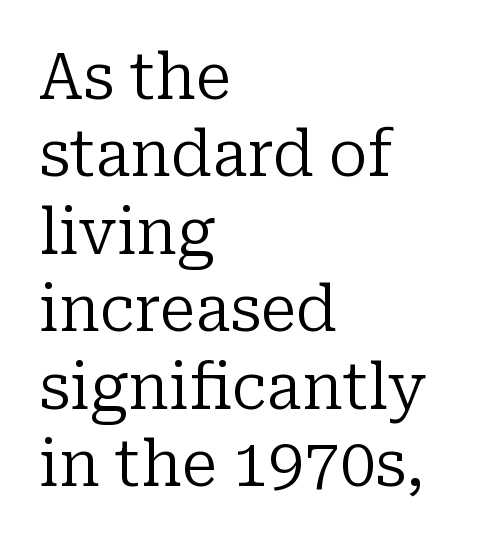
Type style note: has serifs. Note the varied advance widths — an 'i' is clearly narrower than an 'm'. You could call the tracking neutral — neither tight nor loose. The font sits on the lighter half of the weight spectrum, regular included. The paragraph has a hard left edge and a soft right edge.
